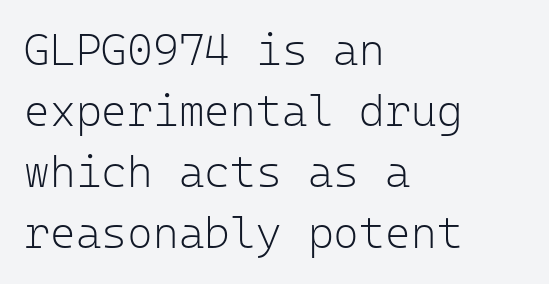
Q: Is the text bold? A: No.
Q: Is the text italic (slanted)? A: No, it is upright.
Q: Is the typeface a serif or a sans-serif typeface? A: Sans-serif.
Q: Is the text underlined? A: No.
Q: How is the paragraph aligned? A: Left-aligned.
Q: Is the spacing between letters normal or unusually wide? A: Normal.
Q: Is the spacing between lines tight, normal or loose? A: Normal.
Q: Width (condensed, normal, or wide)? A: Normal.
Q: Stroke contrast? A: Low.
Q: x-height? A: Medium.
Q: Monospaced? A: Yes.
